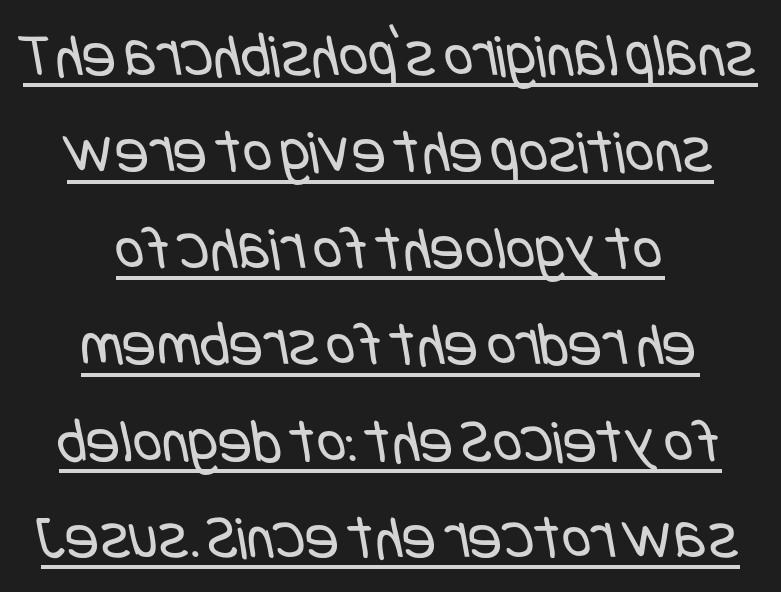
The image shows 63 px regular-weight, condensed sans-serif type; set centered, normal line spacing (1.53x), normal letter spacing, underlined; low stroke contrast and a large x-height.
